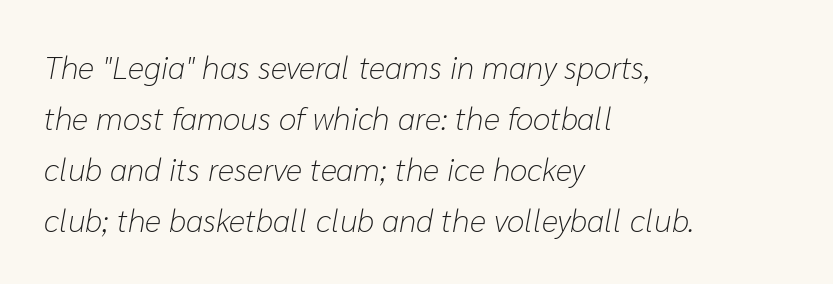
Q: Is the text bold? A: No.
Q: Is the text italic (slanted)? A: Yes, it leans right by about 10 degrees.
Q: Is the text underlined? A: No.
Q: How is the paragraph aligned? A: Left-aligned.
Q: Is the spacing between letters normal or unusually wide? A: Normal.
Q: Is the spacing between lines tight, normal or loose? A: Normal.
Q: Width (condensed, normal, or wide)? A: Normal.
Q: Stroke contrast? A: Low.
Q: x-height? A: Medium.
Q: Monospaced? A: No.
